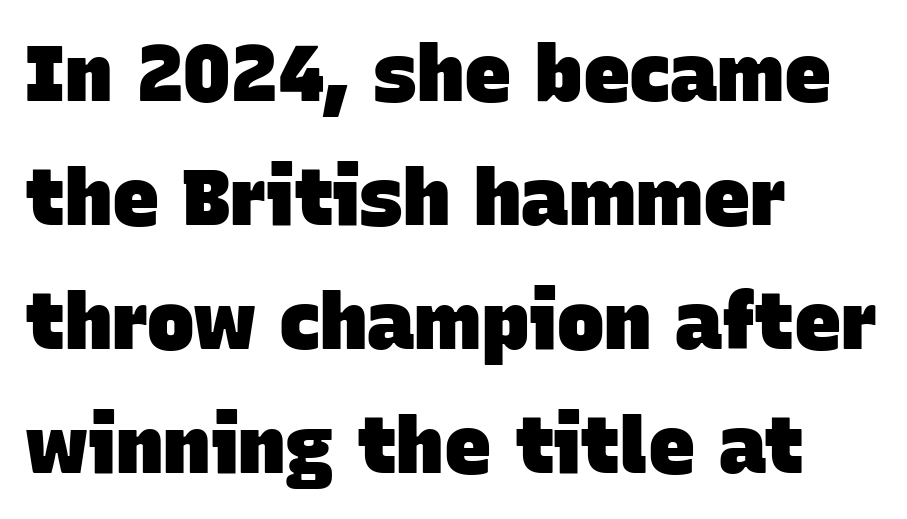
The image shows 79 px heavy sans-serif type; set left-aligned, normal line spacing (1.57x), normal letter spacing, not underlined; low stroke contrast and a large x-height.
